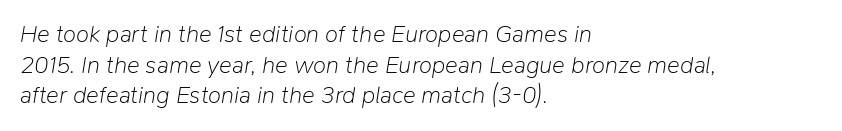
The rows are spaced the way most documents space them. An italicized treatment has been applied to the whole sample. The space directly below the letters is spotless. Summary of weight: not heavy and not bold. Words appear dense and cohesive because spacing is normal.
